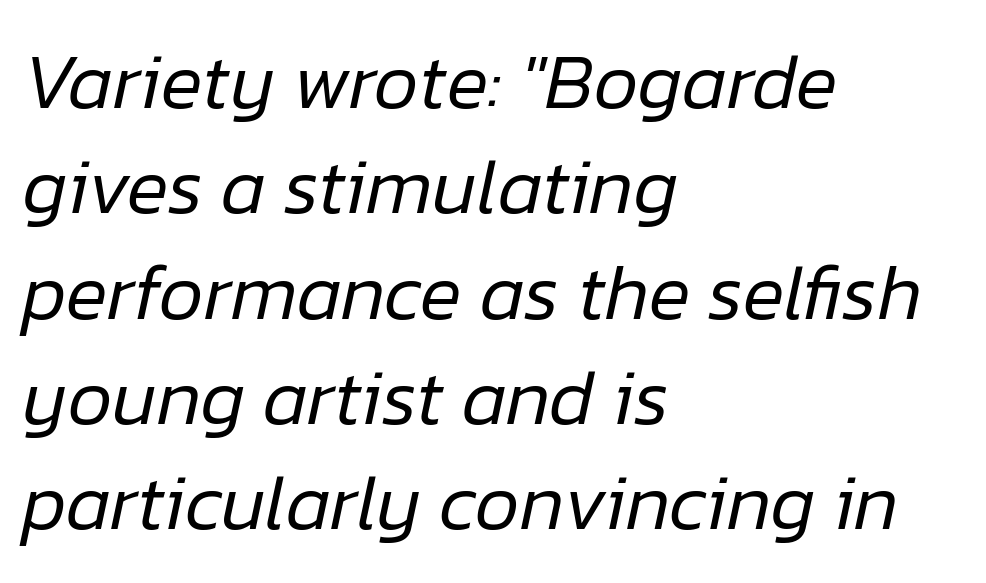
{"italic": "yes", "lean": "right", "slant_degrees": 12, "bold": "no", "weight": "regular", "width": "normal", "stroke_contrast": "low", "x_height": "medium", "monospaced": "no", "underline": "no", "align": "left", "line_spacing": "normal", "line_spacing_ratio": 1.35, "letter_spacing": "normal", "letter_spacing_em": 0.0, "glyph_px": 78}
